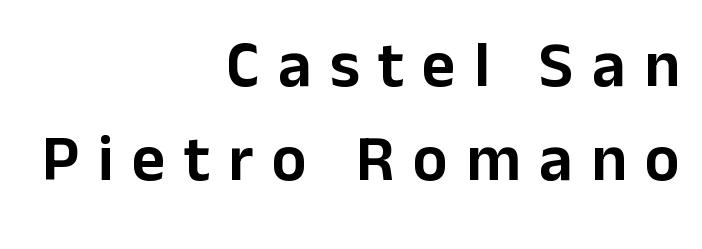
The image shows 65 px sans-serif type, upright; set right-aligned, normal line spacing (1.45x), unusually wide letter spacing (+0.28 em), not underlined; low stroke contrast and a medium x-height.
